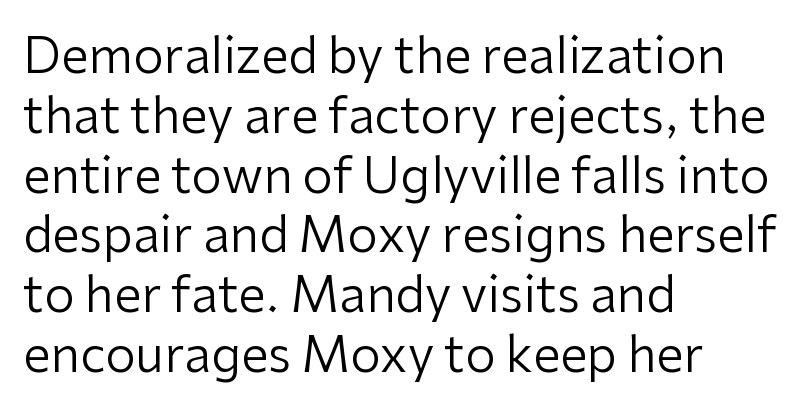
The image shows 49 px regular-weight sans-serif type, upright; set left-aligned, line spacing 1.22x, normal letter spacing, not underlined; low stroke contrast and a medium x-height.
